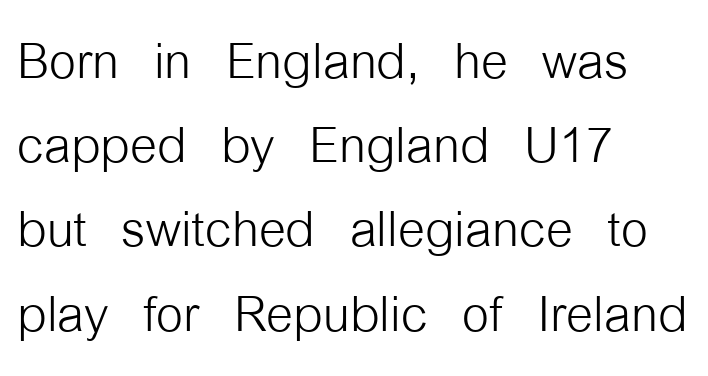
Q: Is the text bold? A: No.
Q: Is the text italic (slanted)? A: No, it is upright.
Q: Is the typeface a serif or a sans-serif typeface? A: Sans-serif.
Q: Is the text underlined? A: No.
Q: How is the paragraph aligned? A: Left-aligned.
Q: Is the spacing between letters normal or unusually wide? A: Normal.
Q: Width (condensed, normal, or wide)? A: Condensed.
Q: Stroke contrast? A: Low.
Q: x-height? A: Medium.
Q: Monospaced? A: No.
